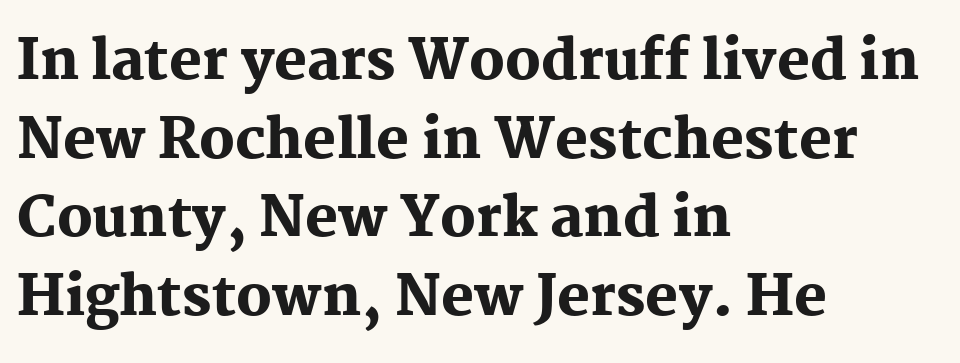
{"serif": "yes", "italic": "no", "bold": "yes", "weight": "heavy", "width": "normal", "stroke_contrast": "medium", "x_height": "medium", "monospaced": "no", "underline": "no", "align": "left", "line_spacing": "normal", "line_spacing_ratio": 1.43, "letter_spacing": "normal", "letter_spacing_em": 0.0, "glyph_px": 55}
